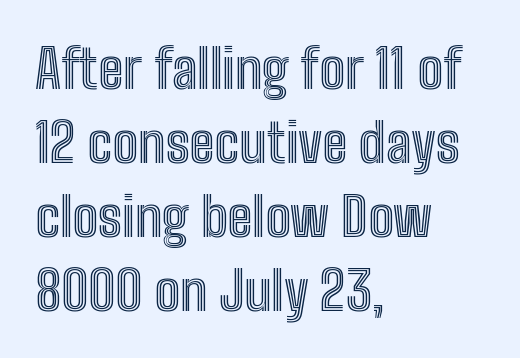
Clear beneath every line of the passage. Vertical strokes here are truly vertical. Glyph-to-glyph distance matches everyday printed text. A classic flush-left, rag-right setting is used for this passage. Character widths vary here, with narrow letters taking less room than wide ones.
